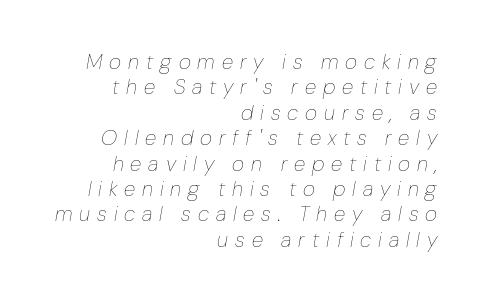
Q: Is the text bold? A: No.
Q: Is the text italic (slanted)? A: Yes, it leans right by about 10 degrees.
Q: Is the text underlined? A: No.
Q: How is the paragraph aligned? A: Right-aligned.
Q: Is the spacing between letters normal or unusually wide? A: Unusually wide.
